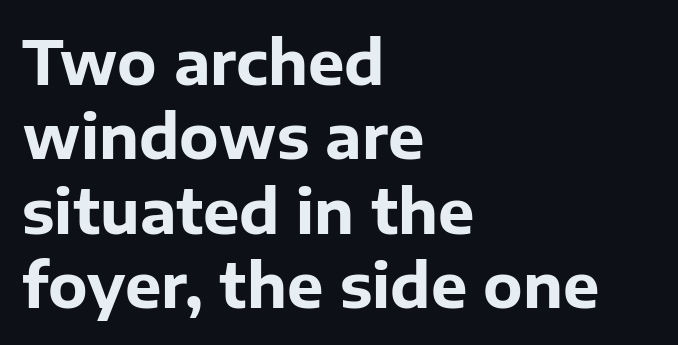
The image shows 61 px bold sans-serif type, upright; set left-aligned, line spacing 1.22x, normal letter spacing, not underlined; low stroke contrast and a medium x-height.
